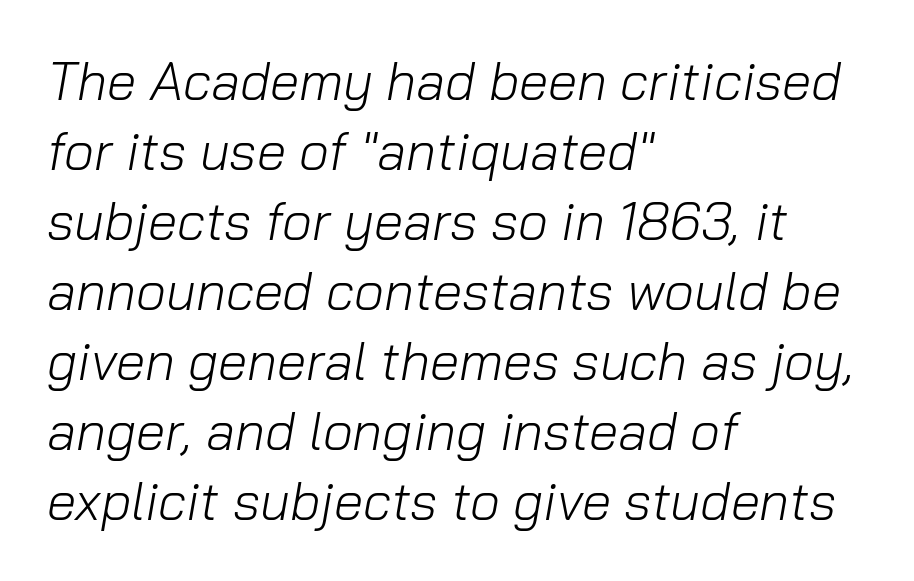
Check under the words: just untouched page. Does the copy run flush right? No — it runs flush left. The font sits on the lighter half of the weight spectrum, regular included. Does extra space separate the letters? No, they use regular spacing.
